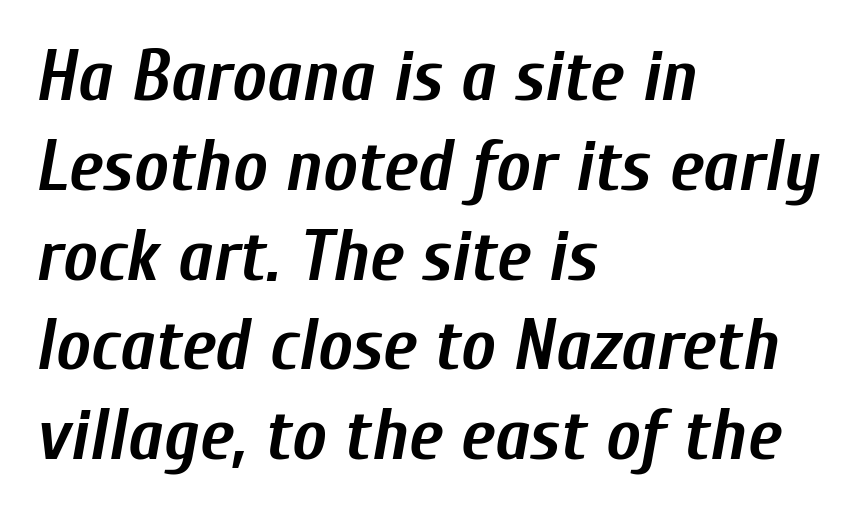
The image shows 73 px semibold, condensed type, italic (leaning right); set left-aligned, line spacing 1.23x, normal letter spacing, not underlined; low stroke contrast and a medium x-height.
